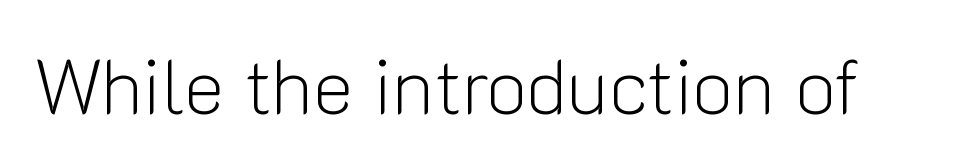
{"serif": "no", "italic": "no", "bold": "no", "weight": "light", "width": "normal", "stroke_contrast": "low", "x_height": "medium", "monospaced": "no", "underline": "no", "letter_spacing": "normal", "letter_spacing_em": 0.0, "glyph_px": 77}
